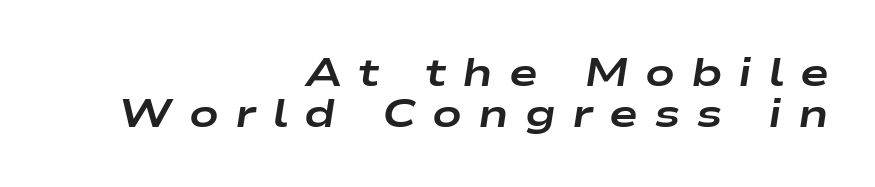
{"italic": "yes", "lean": "right", "slant_degrees": 9, "bold": "yes", "weight": "bold", "width": "wide", "stroke_contrast": "low", "x_height": "medium", "monospaced": "no", "underline": "no", "align": "right", "line_spacing": "tight", "line_spacing_ratio": 1.04, "letter_spacing": "wide", "letter_spacing_em": 0.41, "glyph_px": 39}
